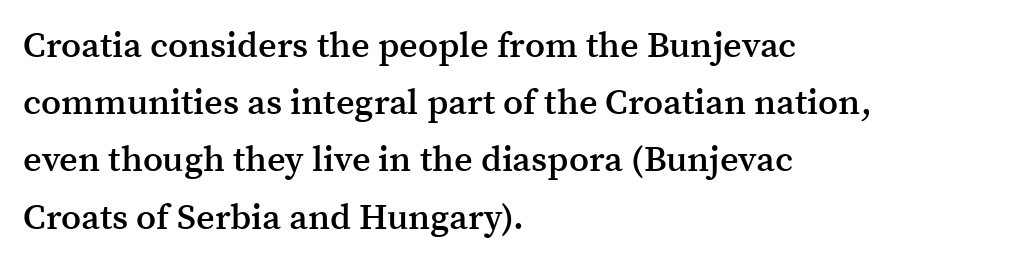
The vertical gap from one line to the next is medium. In terms of posture, this sample is upright. The setting favours the left margin, as ordinary paragraphs usually do. Standard letterfit; no display-style spreading of the glyphs.
